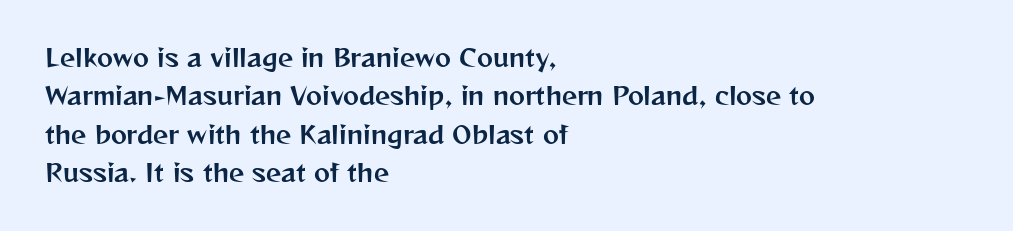
{"italic": "no", "underline": "no", "align": "left", "line_spacing": "normal", "line_spacing_ratio": 1.6, "letter_spacing": "normal", "letter_spacing_em": 0.0, "glyph_px": 24}
